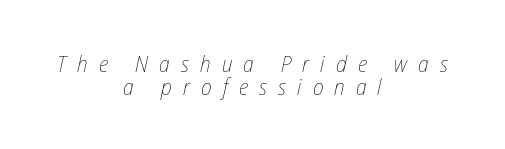
Q: Is the text bold? A: No.
Q: Is the text italic (slanted)? A: Yes, it leans right by about 12 degrees.
Q: Is the text underlined? A: No.
Q: How is the paragraph aligned? A: Centered.
Q: Is the spacing between letters normal or unusually wide? A: Unusually wide.
Q: Is the spacing between lines tight, normal or loose? A: Tight.
